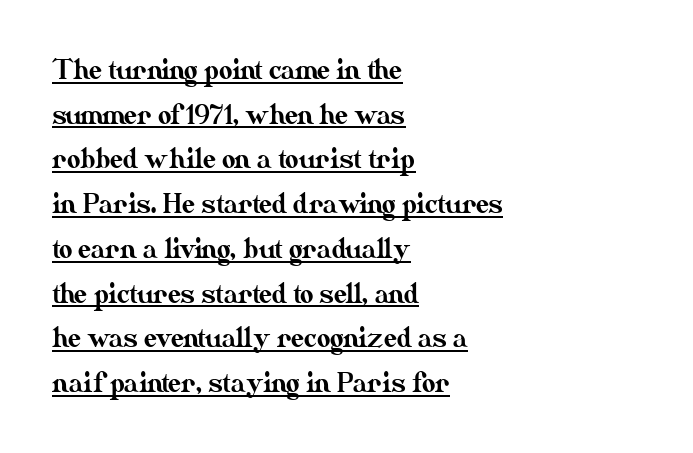
The image shows 26 px text type, upright; set left-aligned, line spacing 1.72x, normal letter spacing, underlined.
